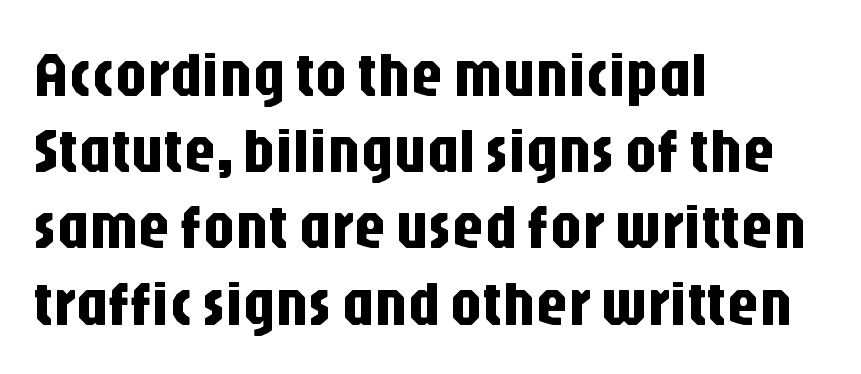
Q: Is the text italic (slanted)? A: No, it is upright.
Q: Is the typeface a serif or a sans-serif typeface? A: Sans-serif.
Q: Is the text underlined? A: No.
Q: How is the paragraph aligned? A: Left-aligned.
Q: Is the spacing between letters normal or unusually wide? A: Normal.
Q: Width (condensed, normal, or wide)? A: Condensed.
Q: Stroke contrast? A: Low.
Q: x-height? A: Large.
Q: Monospaced? A: No.
